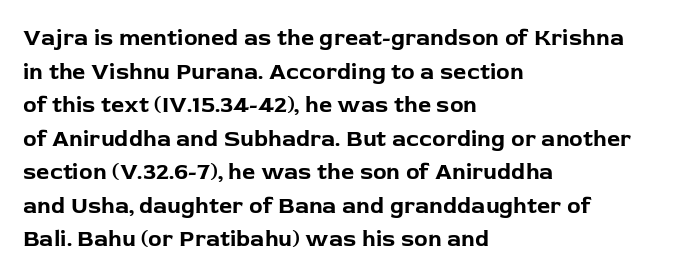
{"italic": "no", "bold": "yes", "underline": "no", "align": "left", "line_spacing": "normal", "line_spacing_ratio": 1.46, "letter_spacing": "normal", "letter_spacing_em": 0.0, "glyph_px": 23}
